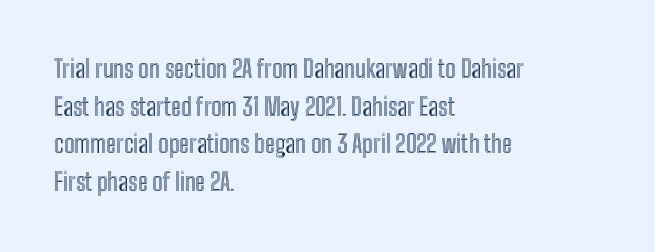
The image shows 24 px text type, upright; set left-aligned, normal line spacing (1.57x), normal letter spacing, not underlined.
